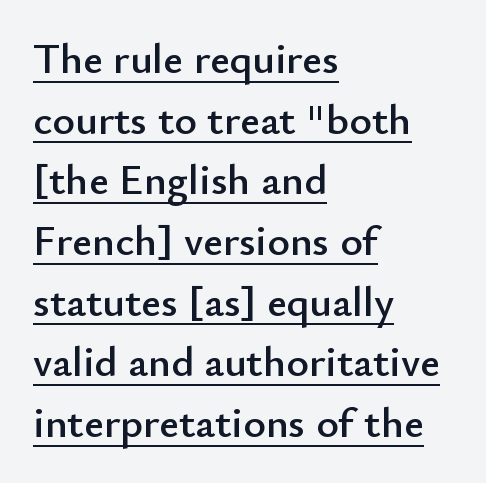
Honestly, the underline is the first thing you notice here. The font's upright variant was chosen for this text. There is no visible air inserted between adjacent glyphs. In CSS terms this would be text-align: left. The passage shown is typed in a proportional face where columns would drift. Interline gaps are of average width in this sample.
